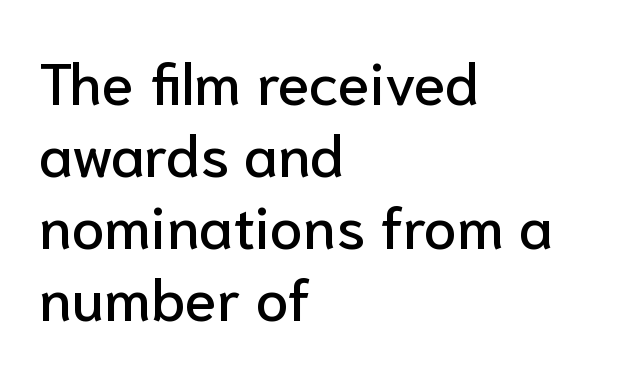
The image shows 59 px sans-serif type, upright; set left-aligned, line spacing 1.22x, normal letter spacing, not underlined; low stroke contrast and a medium x-height.
